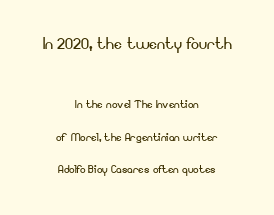
Nothing unusual about the tracking: characters are spaced as the font intends. Does the leading feel generous? Absolutely, it's lavish. Reading top to bottom, the characters get smaller at the block break. Rule under the text: the space is simply empty.
